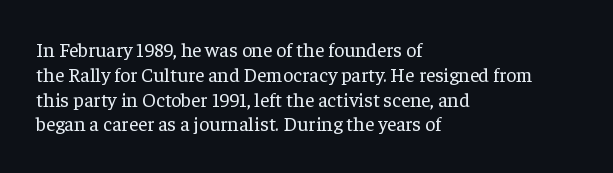
Each stroke keeps to a modest, everyday thickness or less. The type is set solid horizontally, with unmodified tracking. Italic: no, the glyphs are upright roman. In CSS terms this would be text-align: left.
